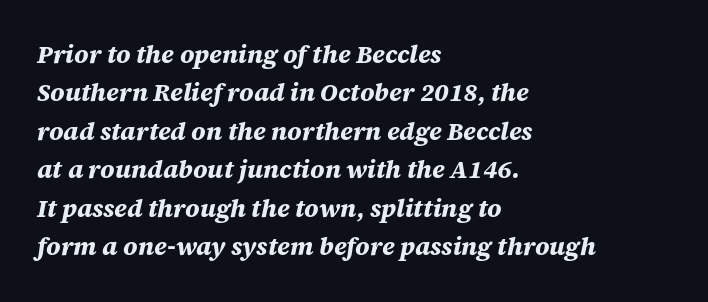
Q: Is the text bold? A: Yes.
Q: Is the text italic (slanted)? A: Yes, it leans right by about 12 degrees.
Q: Is the text underlined? A: No.
Q: How is the paragraph aligned? A: Left-aligned.
Q: Is the spacing between letters normal or unusually wide? A: Normal.
Q: Is the spacing between lines tight, normal or loose? A: Normal.
